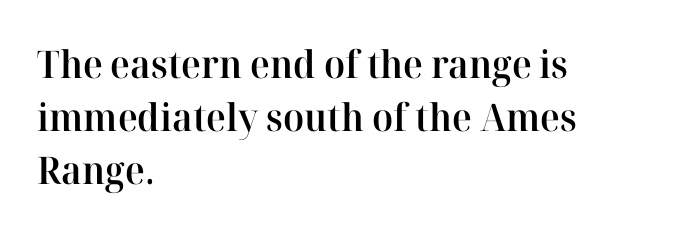
Q: Is the text bold? A: Semi-bold.
Q: Is the text italic (slanted)? A: No, it is upright.
Q: Is the typeface a serif or a sans-serif typeface? A: Serif.
Q: Is the text underlined? A: No.
Q: How is the paragraph aligned? A: Left-aligned.
Q: Is the spacing between letters normal or unusually wide? A: Normal.
Q: Is the spacing between lines tight, normal or loose? A: Normal.
Q: Width (condensed, normal, or wide)? A: Normal.
Q: Stroke contrast? A: High.
Q: x-height? A: Medium.
Q: Monospaced? A: No.
